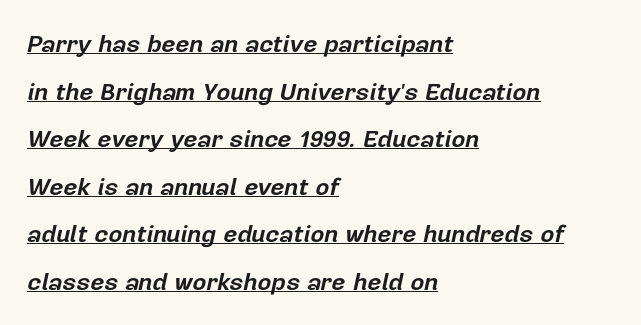
Q: Is the text bold? A: Yes.
Q: Is the text italic (slanted)? A: Yes, it leans right by about 12 degrees.
Q: Is the text underlined? A: Yes.
Q: How is the paragraph aligned? A: Left-aligned.
Q: Is the spacing between letters normal or unusually wide? A: Normal.
Q: Is the spacing between lines tight, normal or loose? A: Loose.
